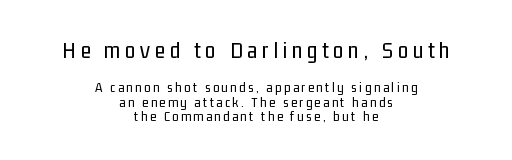
{"italic": "no", "bold": "no", "underline": "no", "align": "center", "line_spacing": "tight", "line_spacing_ratio": 1.01, "larger_block": "first", "size_ratio": 1.71, "glyph_px": 24}
